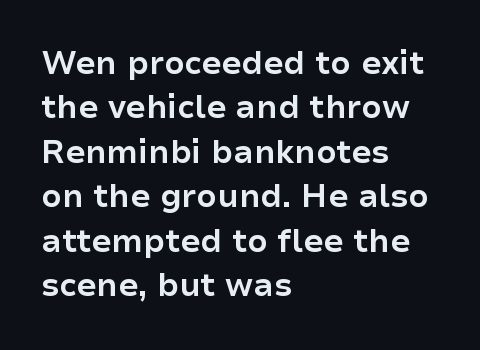
Q: Is the text bold? A: Yes.
Q: Is the text italic (slanted)? A: No, it is upright.
Q: Is the typeface a serif or a sans-serif typeface? A: Sans-serif.
Q: Is the text underlined? A: No.
Q: How is the paragraph aligned? A: Left-aligned.
Q: Is the spacing between letters normal or unusually wide? A: Normal.
Q: Is the spacing between lines tight, normal or loose? A: Normal.
Q: Width (condensed, normal, or wide)? A: Normal.
Q: Stroke contrast? A: Low.
Q: x-height? A: Medium.
Q: Monospaced? A: No.
